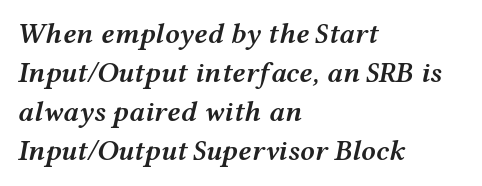
{"italic": "yes", "lean": "right", "slant_degrees": 12, "bold": "semi", "weight": "semibold", "width": "wide", "stroke_contrast": "medium", "x_height": "medium", "monospaced": "no", "underline": "no", "align": "left", "line_spacing": "normal", "line_spacing_ratio": 1.35, "letter_spacing": "normal", "letter_spacing_em": 0.0, "glyph_px": 29}
